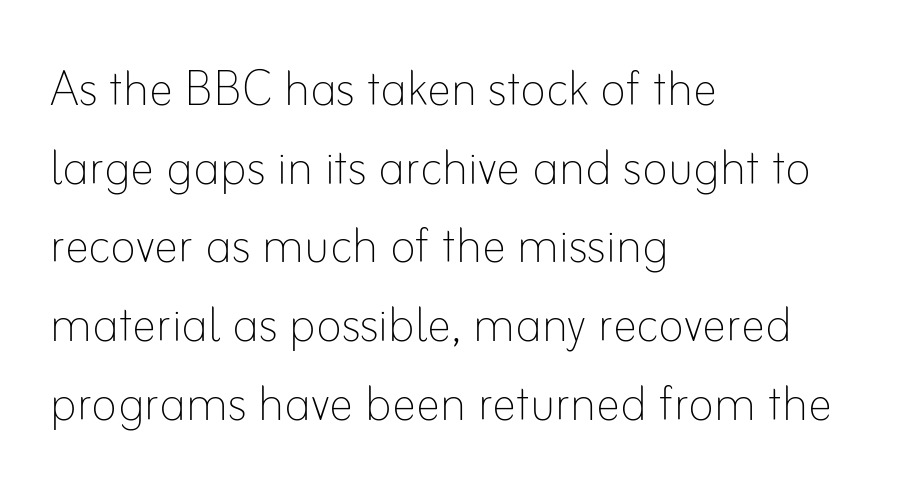
{"italic": "no", "bold": "no", "weight": "thin", "width": "normal", "stroke_contrast": "low", "x_height": "small", "monospaced": "no", "underline": "no", "align": "left", "line_spacing": "normal", "line_spacing_ratio": 1.29, "letter_spacing": "normal", "letter_spacing_em": 0.0, "glyph_px": 61}
